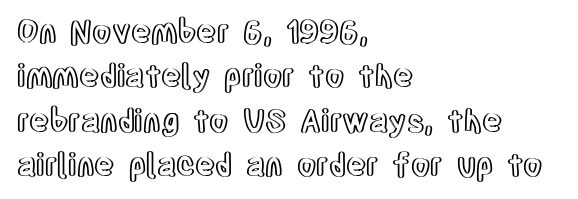
Q: Is the text italic (slanted)? A: No, it is upright.
Q: Is the text underlined? A: No.
Q: How is the paragraph aligned? A: Left-aligned.
Q: Is the spacing between letters normal or unusually wide? A: Normal.
Q: Is the spacing between lines tight, normal or loose? A: Normal.
Q: Width (condensed, normal, or wide)? A: Condensed.
Q: x-height? A: Large.
Q: Monospaced? A: No.
